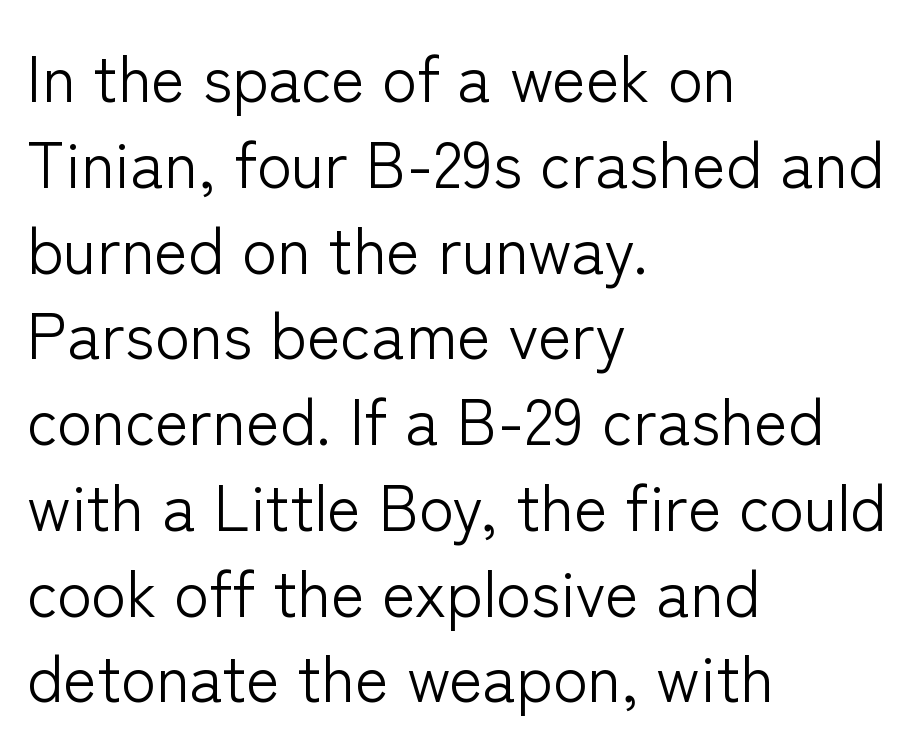
{"serif": "no", "italic": "no", "bold": "no", "weight": "light", "width": "normal", "stroke_contrast": "low", "x_height": "medium", "monospaced": "no", "underline": "no", "align": "left", "line_spacing": "normal", "line_spacing_ratio": 1.34, "letter_spacing": "normal", "letter_spacing_em": 0.0, "glyph_px": 64}
